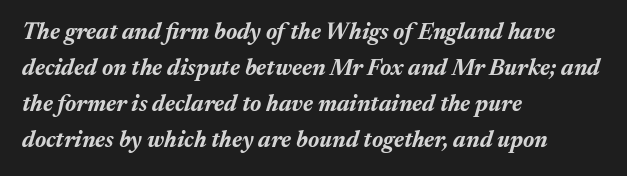
Q: Is the text bold? A: Yes.
Q: Is the text italic (slanted)? A: Yes, it leans right by about 17 degrees.
Q: Is the text underlined? A: No.
Q: How is the paragraph aligned? A: Left-aligned.
Q: Is the spacing between letters normal or unusually wide? A: Normal.
Q: Is the spacing between lines tight, normal or loose? A: Normal.
